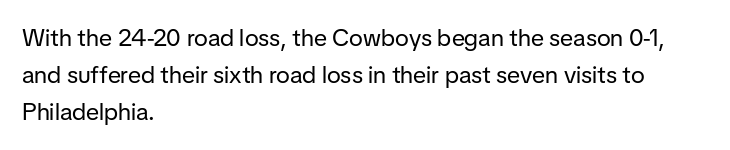
Vertical strokes here are truly vertical. Every row of glyphs begins at an identical x-position on the left. Between one letter and the next there's only the usual sliver of space. Only glyphs here, with clear space below each row.
